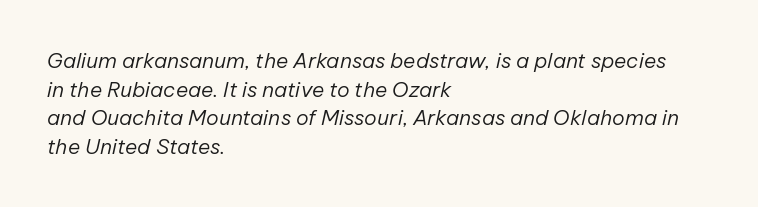
Q: Is the text bold? A: No.
Q: Is the text italic (slanted)? A: Yes, it leans right by about 12 degrees.
Q: Is the text underlined? A: No.
Q: How is the paragraph aligned? A: Left-aligned.
Q: Is the spacing between letters normal or unusually wide? A: Normal.
Q: Is the spacing between lines tight, normal or loose? A: Normal.
